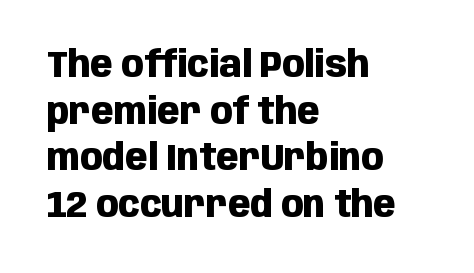
{"serif": "no", "italic": "no", "bold": "yes", "weight": "heavy", "width": "condensed", "stroke_contrast": "low", "x_height": "large", "monospaced": "no", "underline": "no", "align": "left", "line_spacing": "normal", "line_spacing_ratio": 1.26, "letter_spacing": "normal", "letter_spacing_em": 0.0, "glyph_px": 37}
